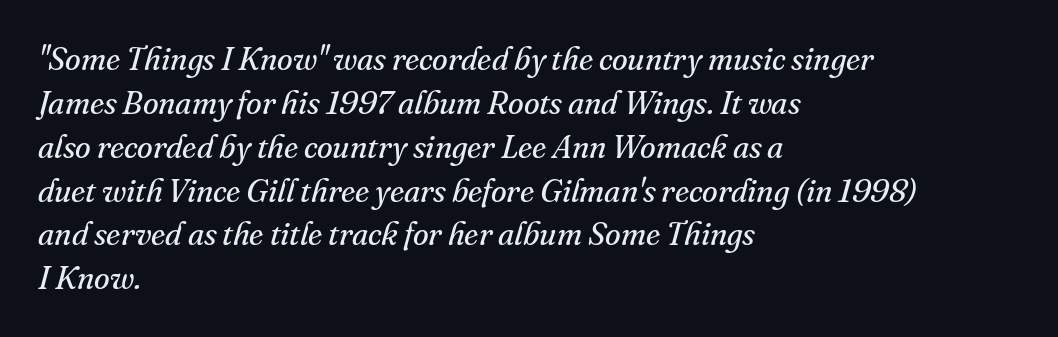
Q: Is the text bold? A: No.
Q: Is the text italic (slanted)? A: Yes, it leans right by about 16 degrees.
Q: Is the typeface a serif or a sans-serif typeface? A: Serif.
Q: Is the text underlined? A: No.
Q: How is the paragraph aligned? A: Left-aligned.
Q: Is the spacing between letters normal or unusually wide? A: Normal.
Q: Is the spacing between lines tight, normal or loose? A: Normal.
Q: Width (condensed, normal, or wide)? A: Normal.
Q: Stroke contrast? A: Medium.
Q: x-height? A: Small.
Q: Monospaced? A: No.
